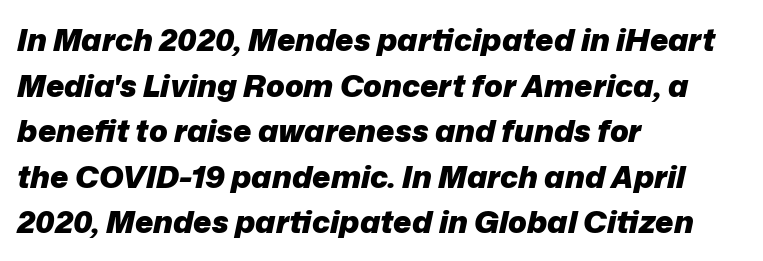
Q: Is the text bold? A: Yes.
Q: Is the text italic (slanted)? A: Yes, it leans right by about 12 degrees.
Q: Is the text underlined? A: No.
Q: How is the paragraph aligned? A: Left-aligned.
Q: Is the spacing between letters normal or unusually wide? A: Normal.
Q: Is the spacing between lines tight, normal or loose? A: Normal.
Q: Width (condensed, normal, or wide)? A: Normal.
Q: Stroke contrast? A: Low.
Q: x-height? A: Medium.
Q: Monospaced? A: No.
